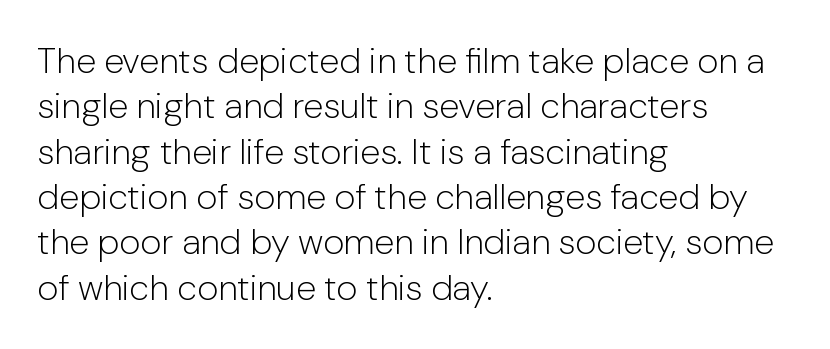
If you drew a ruler down the left edge, every line would touch it. The block of text has a typical density, with ordinary space between rows. Looks like regular typesetting: each glyph gets only the width it needs. The weight would be labelled regular, book, light, or lighter still.
